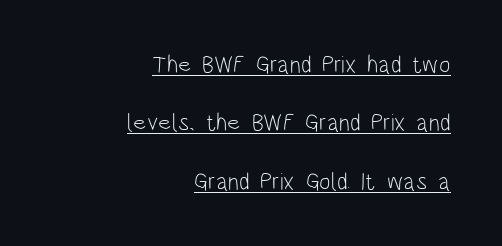
Line ends are locked; line starts wander. In designer terms, the underline attribute is active on this setting. Characters follow at the spacing the type designer built in. Do the letters lean? They stand straight. Summary of weight: not heavy and not bold.
